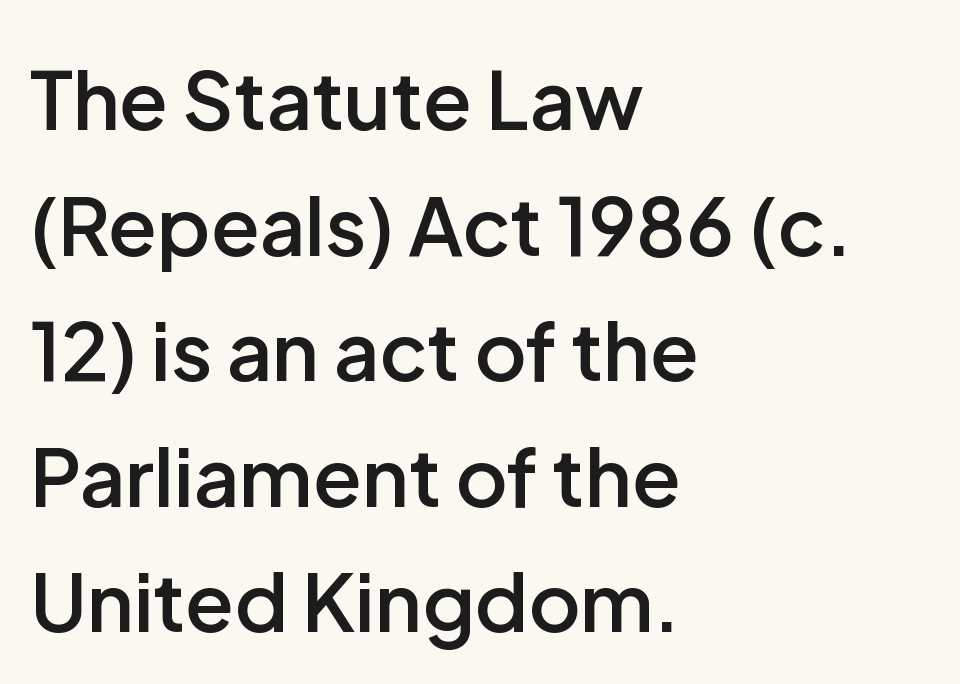
{"serif": "no", "italic": "no", "bold": "semi", "weight": "semibold", "width": "normal", "stroke_contrast": "low", "x_height": "medium", "monospaced": "no", "underline": "no", "align": "left", "line_spacing": "normal", "line_spacing_ratio": 1.57, "letter_spacing": "normal", "letter_spacing_em": 0.0, "glyph_px": 80}
